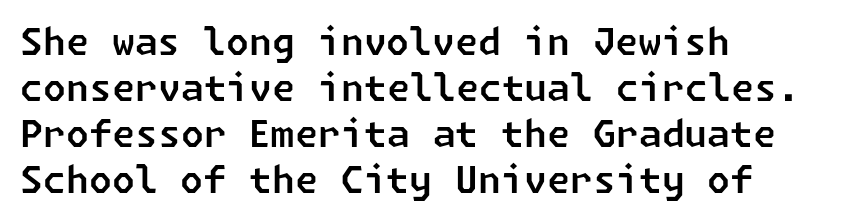
{"serif": "no", "width": "normal", "stroke_contrast": "low", "x_height": "medium", "underline": "no", "align": "left", "line_spacing_ratio": 1.24, "letter_spacing": "normal", "letter_spacing_em": 0.0, "glyph_px": 37}
